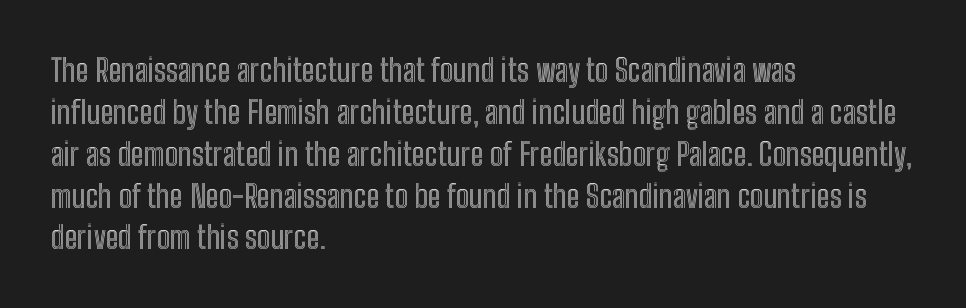
{"italic": "no", "width": "condensed", "x_height": "medium", "monospaced": "no", "underline": "no", "align": "left", "line_spacing": "normal", "line_spacing_ratio": 1.35, "letter_spacing": "normal", "letter_spacing_em": 0.0, "glyph_px": 31}
